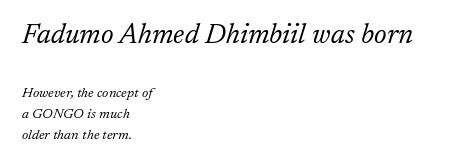
{"serif": "yes", "italic": "yes", "lean": "right", "slant_degrees": 17, "bold": "no", "weight": "light", "width": "normal", "stroke_contrast": "low", "x_height": "medium", "monospaced": "no", "underline": "no", "align": "left", "line_spacing": "normal", "line_spacing_ratio": 1.49, "letter_spacing": "normal", "letter_spacing_em": 0.0, "larger_block": "first", "size_ratio": 2.0, "glyph_px": 28}
